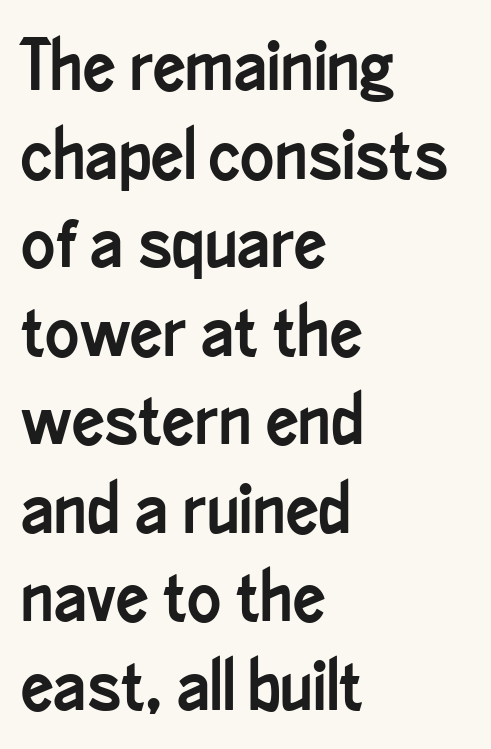
Q: Is the text italic (slanted)? A: No, it is upright.
Q: Is the typeface a serif or a sans-serif typeface? A: Sans-serif.
Q: Is the text underlined? A: No.
Q: How is the paragraph aligned? A: Left-aligned.
Q: Is the spacing between letters normal or unusually wide? A: Normal.
Q: Width (condensed, normal, or wide)? A: Condensed.
Q: Stroke contrast? A: Low.
Q: x-height? A: Small.
Q: Monospaced? A: No.
